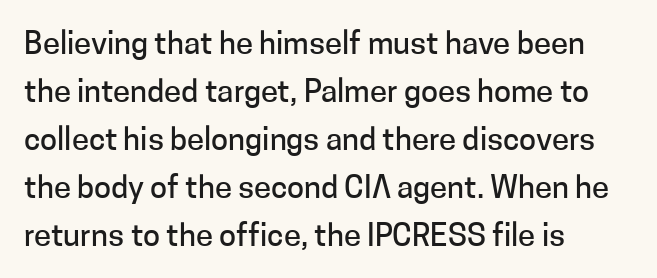
The image shows 31 px sans-serif type, upright; set left-aligned, normal line spacing (1.55x), normal letter spacing, not underlined; low stroke contrast and a medium x-height.
